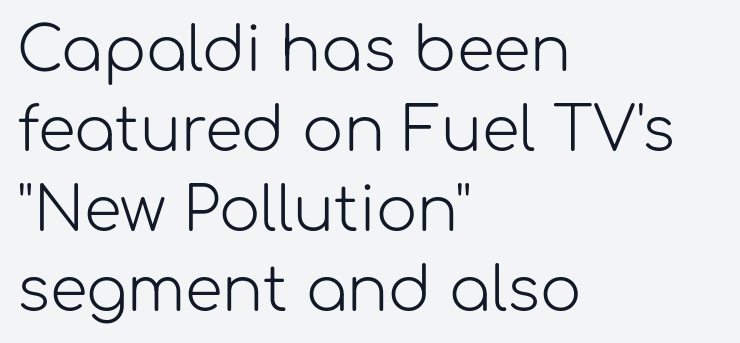
Q: Is the text bold? A: No.
Q: Is the text italic (slanted)? A: No, it is upright.
Q: Is the typeface a serif or a sans-serif typeface? A: Sans-serif.
Q: Is the text underlined? A: No.
Q: How is the paragraph aligned? A: Left-aligned.
Q: Is the spacing between letters normal or unusually wide? A: Normal.
Q: Is the spacing between lines tight, normal or loose? A: Normal.
Q: Width (condensed, normal, or wide)? A: Normal.
Q: Stroke contrast? A: Low.
Q: x-height? A: Medium.
Q: Monospaced? A: No.
